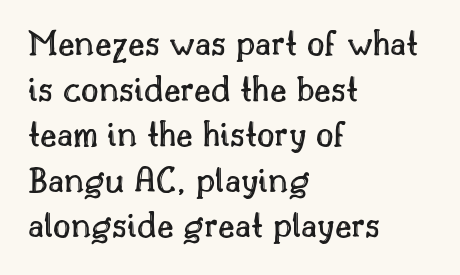
The image shows 38 px text type, upright; set left-aligned, line spacing 1.2x, normal letter spacing, not underlined; a small x-height.
